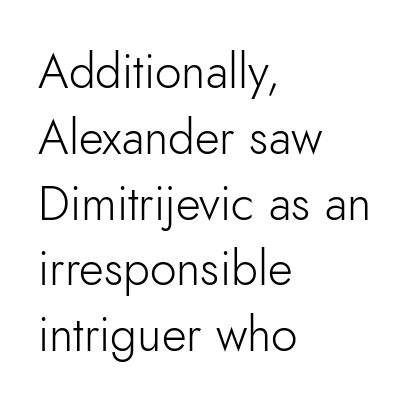
Q: Is the text bold? A: No.
Q: Is the text italic (slanted)? A: No, it is upright.
Q: Is the typeface a serif or a sans-serif typeface? A: Sans-serif.
Q: Is the text underlined? A: No.
Q: How is the paragraph aligned? A: Left-aligned.
Q: Is the spacing between letters normal or unusually wide? A: Normal.
Q: Is the spacing between lines tight, normal or loose? A: Normal.
Q: Width (condensed, normal, or wide)? A: Normal.
Q: Stroke contrast? A: Low.
Q: x-height? A: Small.
Q: Monospaced? A: No.
